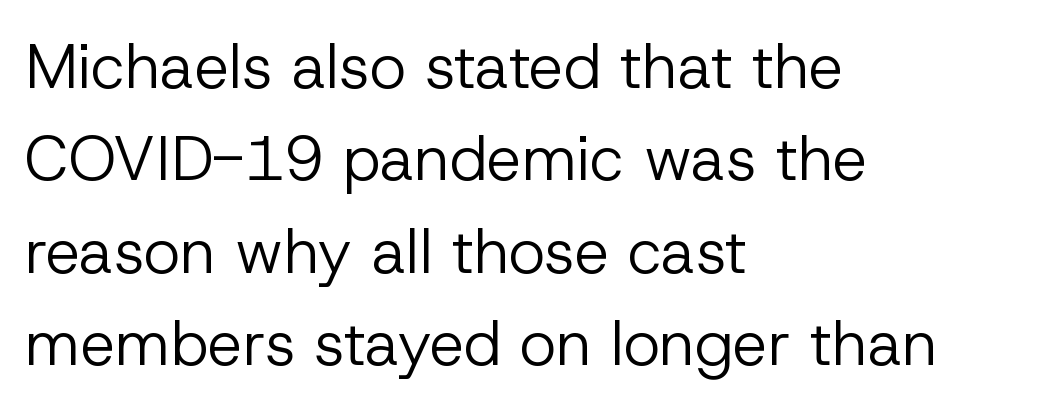
The image shows 62 px regular-weight sans-serif type, upright; set left-aligned, normal line spacing (1.49x), normal letter spacing, not underlined; low stroke contrast and a medium x-height.
